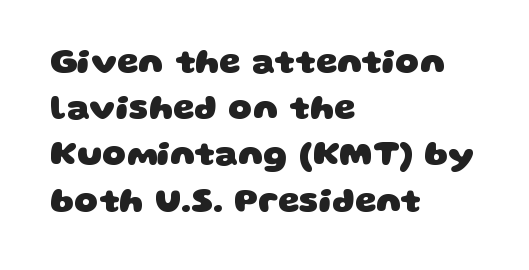
The image shows 34 px heavy, wide sans-serif type; set left-aligned, normal line spacing (1.36x), normal letter spacing, not underlined; low stroke contrast and a large x-height.
